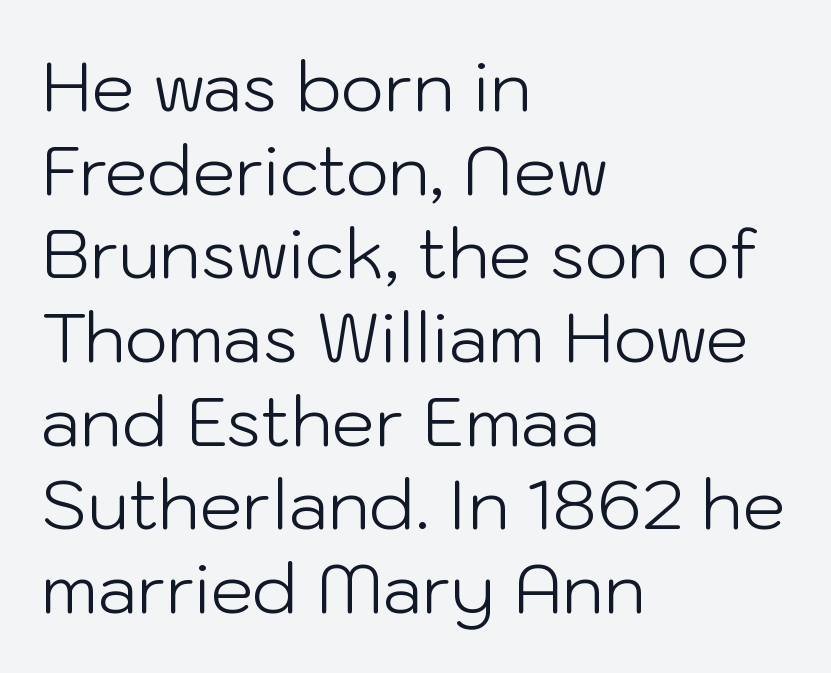
{"serif": "no", "italic": "no", "bold": "no", "weight": "light", "width": "normal", "stroke_contrast": "low", "x_height": "medium", "monospaced": "no", "underline": "no", "align": "left", "line_spacing_ratio": 1.23, "letter_spacing": "normal", "letter_spacing_em": 0.0, "glyph_px": 68}
